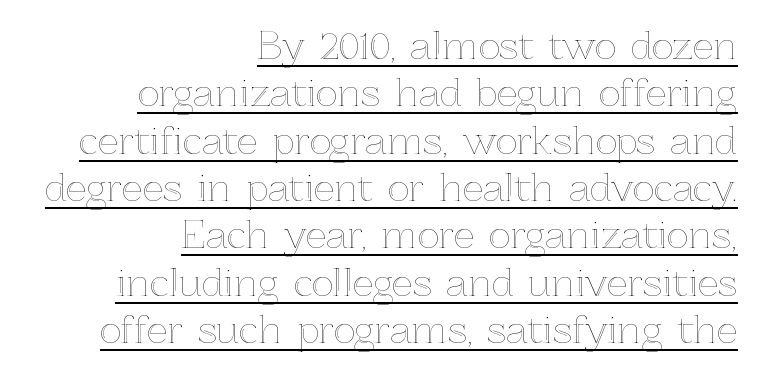
Q: Is the text italic (slanted)? A: No, it is upright.
Q: Is the text underlined? A: Yes.
Q: How is the paragraph aligned? A: Right-aligned.
Q: Is the spacing between letters normal or unusually wide? A: Normal.
Q: Is the spacing between lines tight, normal or loose? A: Normal.
Q: Width (condensed, normal, or wide)? A: Normal.
Q: x-height? A: Medium.
Q: Monospaced? A: No.
